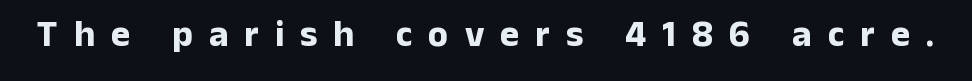
The image shows 37 px bold sans-serif type, upright; set unusually wide letter spacing (+0.43 em), not underlined; low stroke contrast and a medium x-height.
